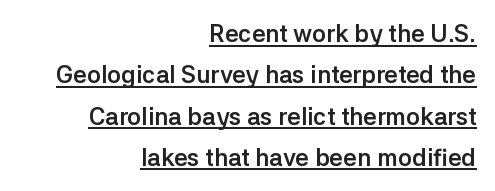
Q: Is the text bold? A: Yes.
Q: Is the text italic (slanted)? A: No, it is upright.
Q: Is the text underlined? A: Yes.
Q: How is the paragraph aligned? A: Right-aligned.
Q: Is the spacing between letters normal or unusually wide? A: Normal.
